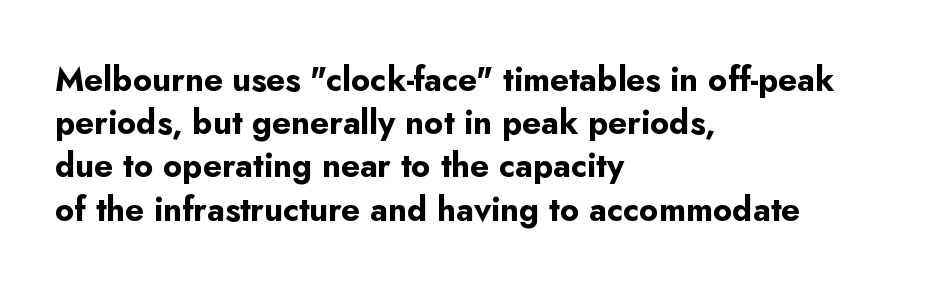
Q: Is the text bold? A: Yes.
Q: Is the text italic (slanted)? A: No, it is upright.
Q: Is the typeface a serif or a sans-serif typeface? A: Sans-serif.
Q: Is the text underlined? A: No.
Q: How is the paragraph aligned? A: Left-aligned.
Q: Is the spacing between letters normal or unusually wide? A: Normal.
Q: Is the spacing between lines tight, normal or loose? A: Normal.
Q: Width (condensed, normal, or wide)? A: Normal.
Q: Stroke contrast? A: Low.
Q: x-height? A: Small.
Q: Monospaced? A: No.
